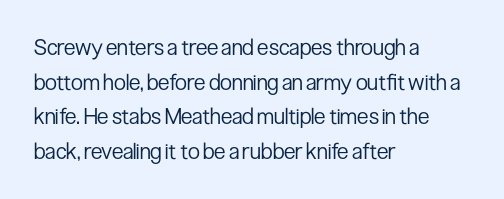
Which margin do the lines hug? The left one — the right edge is uneven. This is roman type, the default non-slanted kind. Summary of vertical rhythm: regular, with standard interline spacing. These glyphs show unthickened strokes, regular width or finer. The rendering keeps characters at their native spacing. The gap between lines stays unmarked.
